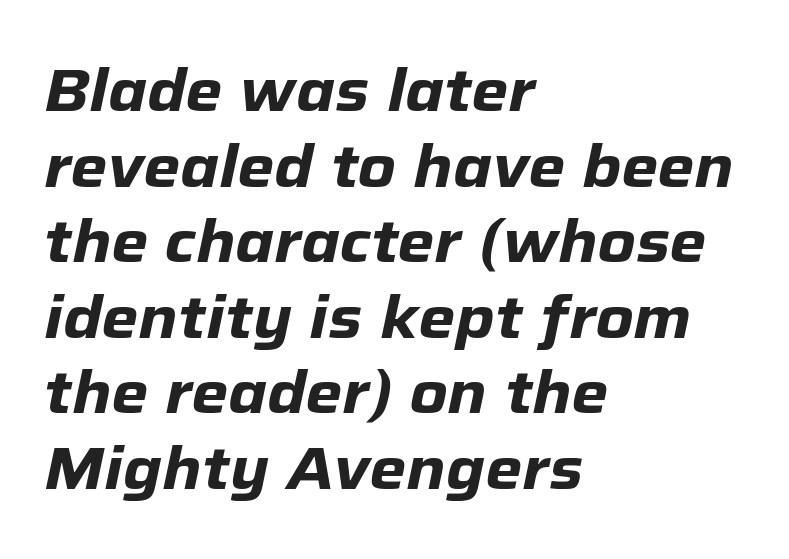
Q: Is the text bold? A: Yes.
Q: Is the text italic (slanted)? A: Yes, it leans right by about 12 degrees.
Q: Is the text underlined? A: No.
Q: How is the paragraph aligned? A: Left-aligned.
Q: Is the spacing between letters normal or unusually wide? A: Normal.
Q: Is the spacing between lines tight, normal or loose? A: Normal.
Q: Width (condensed, normal, or wide)? A: Normal.
Q: Stroke contrast? A: Low.
Q: x-height? A: Medium.
Q: Monospaced? A: No.
